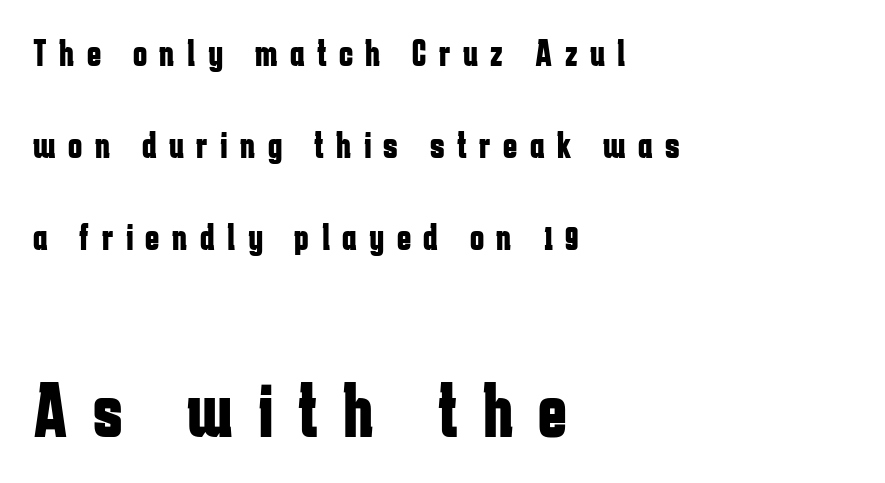
{"serif": "no", "italic": "no", "bold": "yes", "weight": "bold", "width": "condensed", "stroke_contrast": "low", "x_height": "medium", "monospaced": "no", "underline": "no", "align": "left", "line_spacing": "loose", "line_spacing_ratio": 2.42, "letter_spacing": "wide", "letter_spacing_em": 0.33, "larger_block": "second", "size_ratio": 2.03, "glyph_px": 77}
